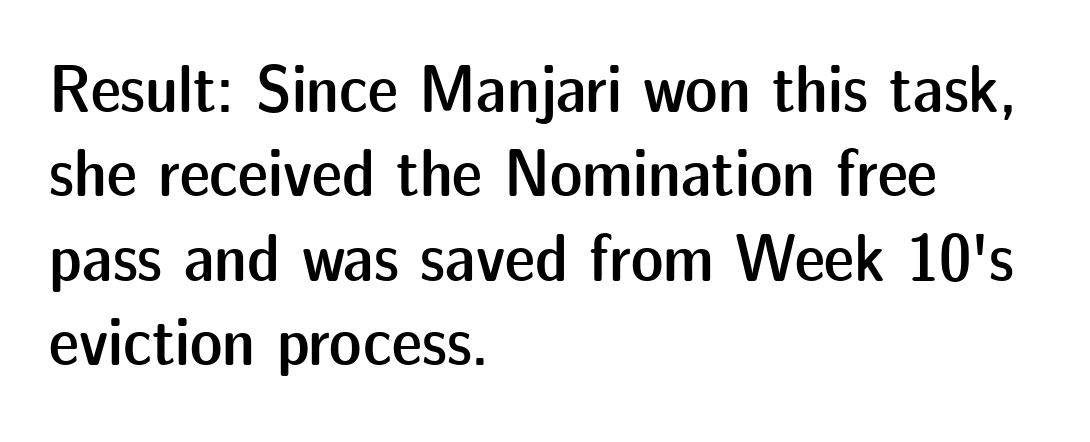
The image shows 68 px semibold sans-serif type, upright; set left-aligned, line spacing 1.24x, normal letter spacing, not underlined; low stroke contrast and a medium x-height.
